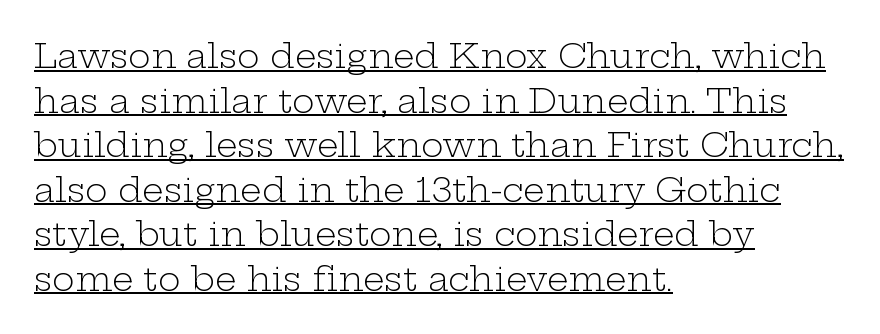
Q: Is the text bold? A: No.
Q: Is the text italic (slanted)? A: No, it is upright.
Q: Is the typeface a serif or a sans-serif typeface? A: Serif.
Q: Is the text underlined? A: Yes.
Q: How is the paragraph aligned? A: Left-aligned.
Q: Is the spacing between letters normal or unusually wide? A: Normal.
Q: Is the spacing between lines tight, normal or loose? A: Normal.
Q: Width (condensed, normal, or wide)? A: Wide.
Q: Stroke contrast? A: Low.
Q: x-height? A: Medium.
Q: Monospaced? A: No.
